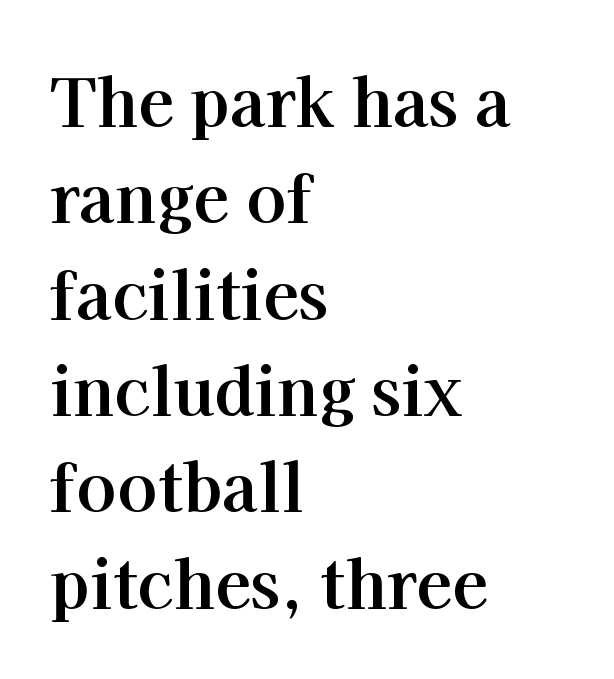
These lines were composed using upright roman letters. Typographic density is high because the face is bold. Do the characters align in a grid? No, the font is proportional. A bare baseline throughout the passage. The type is set solid horizontally, with unmodified tracking.
